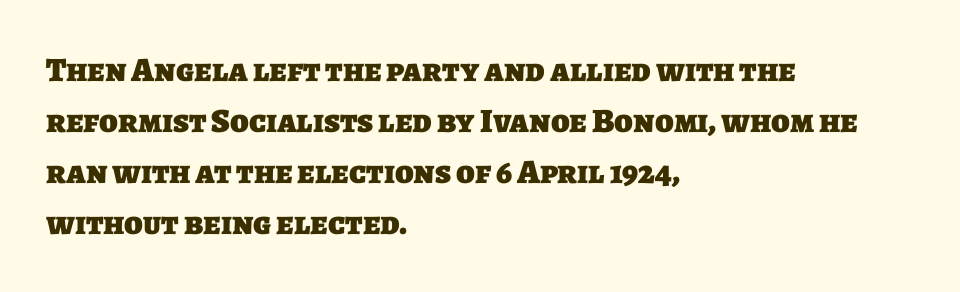
The image shows 34 px heavy sans-serif type; set left-aligned, normal line spacing (1.5x), normal letter spacing, not underlined; low stroke contrast and a large x-height.
